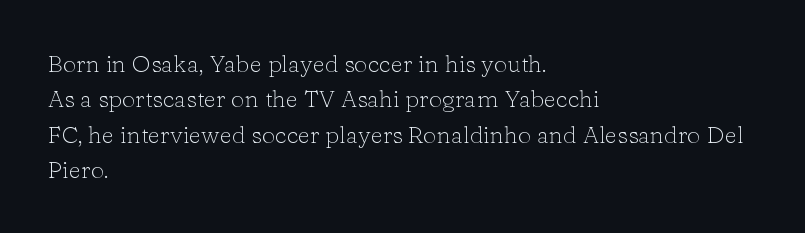
Tracking value appears to be zero — textbook default spacing. Posture: straight, roman, zero tilt. Leftover space on each line is placed entirely after the last word. This is not heavy type; no bold has been used.
